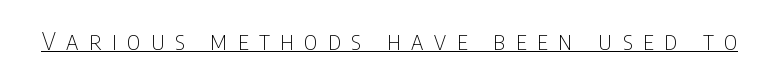
{"italic": "no", "bold": "no", "underline": "yes", "letter_spacing": "wide", "letter_spacing_em": 0.42, "glyph_px": 25}
